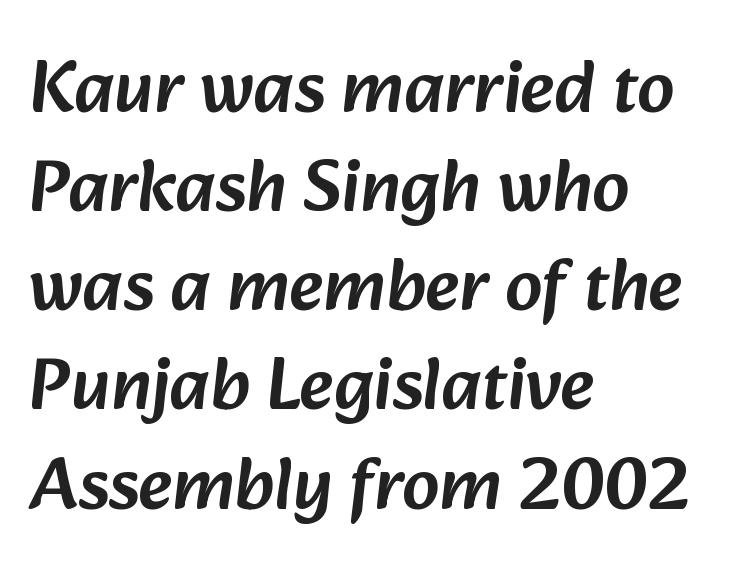
Typeset ragged right — the left edge is the straight one. Inter-character spacing is left at the font's built-in metrics. The gap between lines stays unmarked. The face used here is a sans, in the tradition of grotesques and geometrics. The block of text has a typical density, with ordinary space between rows.
